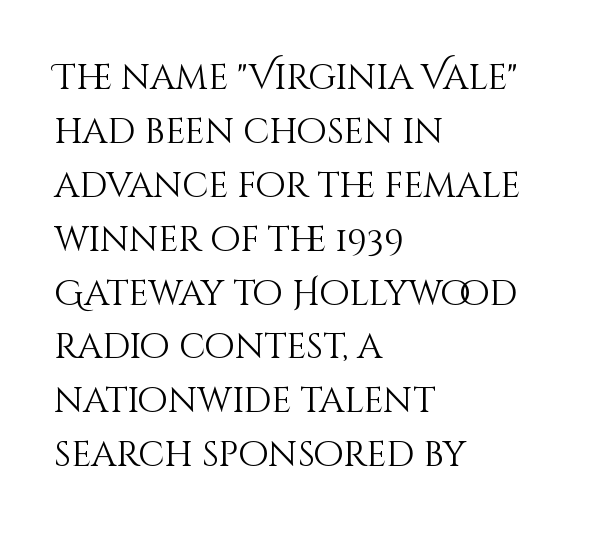
{"italic": "no", "bold": "no", "weight": "light", "width": "normal", "stroke_contrast": "medium", "x_height": "large", "monospaced": "no", "underline": "no", "align": "left", "line_spacing": "normal", "line_spacing_ratio": 1.54, "letter_spacing": "normal", "letter_spacing_em": 0.0, "glyph_px": 35}
